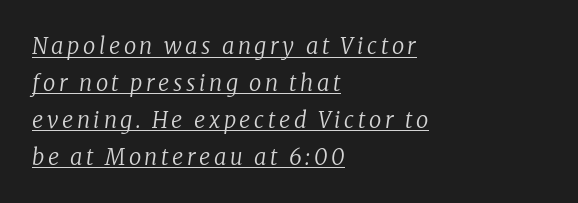
Somebody hit Ctrl+U on this one — the words are underlined. These lines stack with their left ends in a neat column. This reads as an unemphasized weight, regular at the heaviest. The passage shown leans; its letterforms are oblique. One glance says typical: line gaps are just what's usual.
